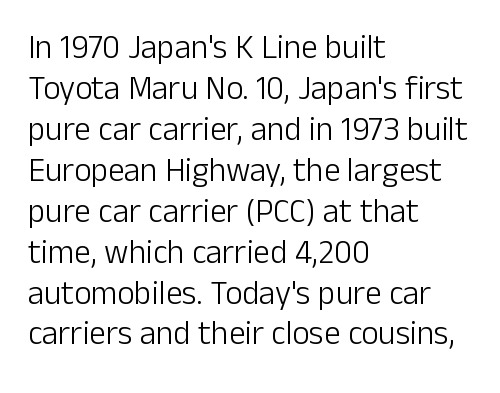
{"serif": "no", "italic": "no", "bold": "no", "weight": "light", "width": "normal", "stroke_contrast": "low", "x_height": "medium", "monospaced": "no", "underline": "no", "align": "left", "line_spacing_ratio": 1.24, "letter_spacing": "normal", "letter_spacing_em": 0.0, "glyph_px": 33}
